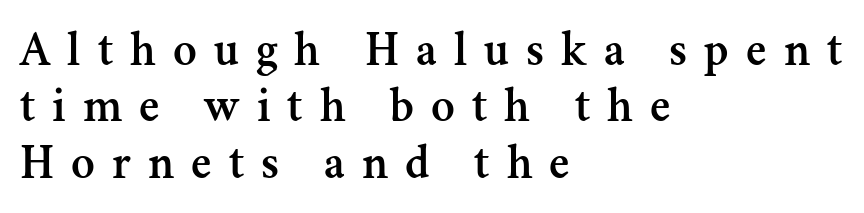
The image shows 49 px serif type, upright; set left-aligned, tight line spacing (1.15x), unusually wide letter spacing (+0.35 em), not underlined; medium stroke contrast and a small x-height.
